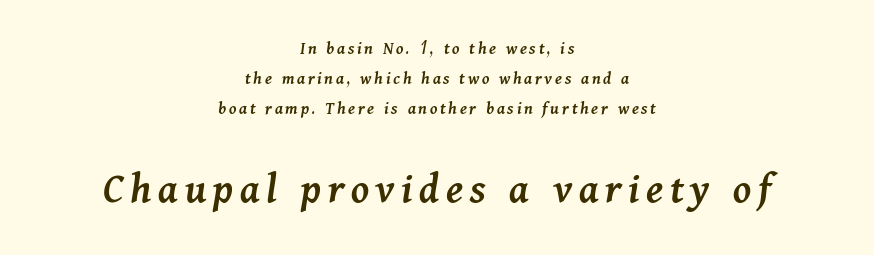
Q: Is the text bold? A: Semi-bold.
Q: Is the text italic (slanted)? A: Yes, it leans right by about 11 degrees.
Q: Is the text underlined? A: No.
Q: How is the paragraph aligned? A: Centered.
Q: Is the spacing between lines tight, normal or loose? A: Normal.
Q: Which block of text is set in a larger size, the first (top) or the second (bottom)? A: The second (bottom) one.
Q: Width (condensed, normal, or wide)? A: Normal.
Q: Stroke contrast? A: Medium.
Q: x-height? A: Medium.
Q: Monospaced? A: No.
